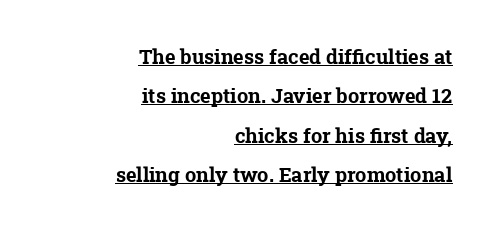
Q: Is the text bold? A: Yes.
Q: Is the text underlined? A: Yes.
Q: How is the paragraph aligned? A: Right-aligned.
Q: Is the spacing between letters normal or unusually wide? A: Normal.
Q: Is the spacing between lines tight, normal or loose? A: Loose.
